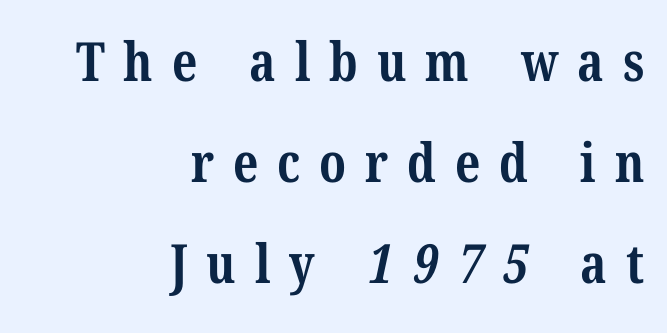
{"serif": "yes", "bold": "yes", "weight": "bold", "width": "condensed", "stroke_contrast": "medium", "x_height": "medium", "monospaced": "no", "underline": "no", "align": "right", "line_spacing_ratio": 1.87, "letter_spacing": "wide", "letter_spacing_em": 0.35, "glyph_px": 54}
